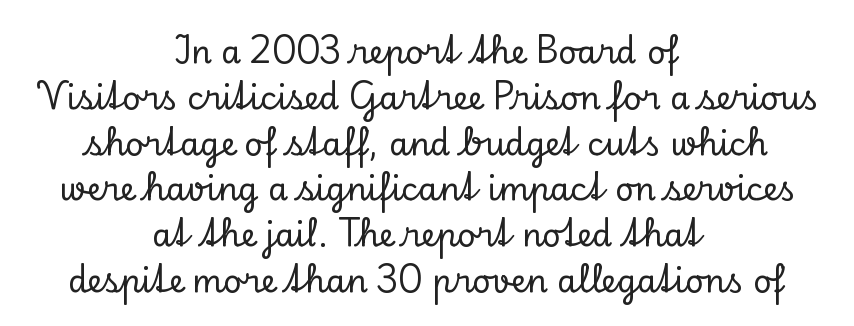
Q: Is the text italic (slanted)? A: No, it is upright.
Q: Is the text underlined? A: No.
Q: How is the paragraph aligned? A: Centered.
Q: Is the spacing between letters normal or unusually wide? A: Normal.
Q: Is the spacing between lines tight, normal or loose? A: Normal.
Q: Width (condensed, normal, or wide)? A: Normal.
Q: Stroke contrast? A: Low.
Q: x-height? A: Small.
Q: Monospaced? A: No.
